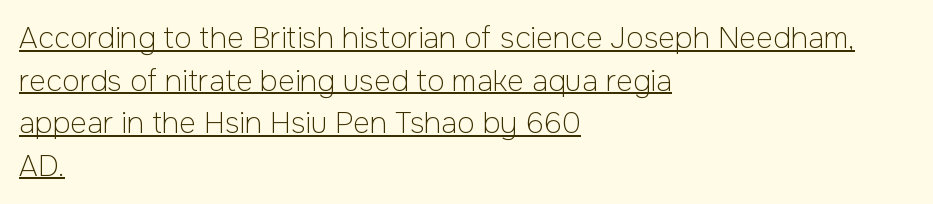
The image shows 29 px light sans-serif type, upright; set left-aligned, normal line spacing (1.47x), normal letter spacing, underlined; low stroke contrast and a medium x-height.
